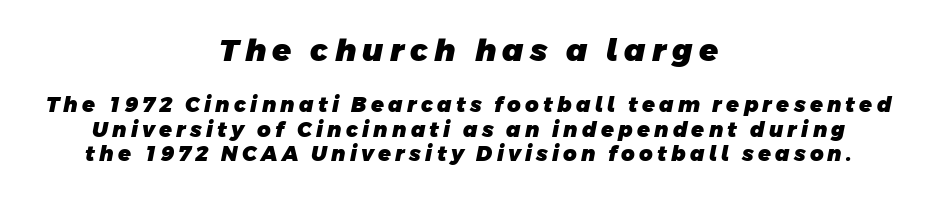
Compared with typical paragraphs, the rows here are closer together. A full-strength bold gives these letters their thick strokes. Layout note: lines centered. The first block has been scaled up relative to the second.
